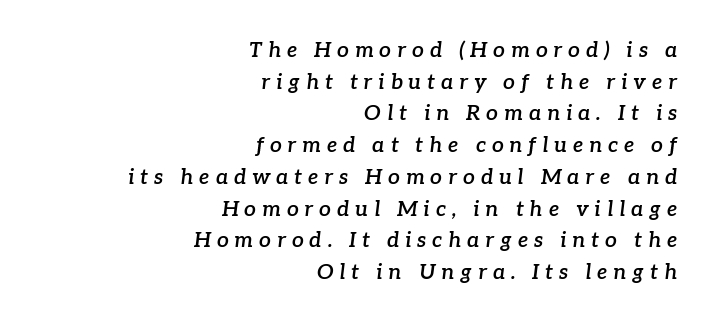
The axis of the letterforms is tilted away from vertical. If you measured baseline to baseline, you'd find a middling distance. Semibold letterforms, between regular and bold. The passage shown is not underscored anywhere. Display-style spreading of the glyphs; the letterfit is very open.
